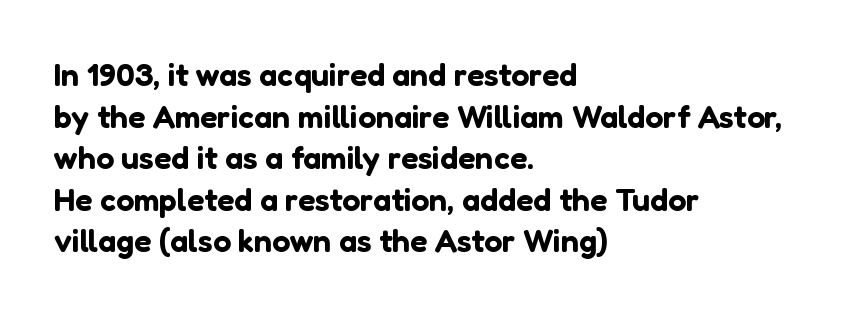
Q: Is the text italic (slanted)? A: No, it is upright.
Q: Is the typeface a serif or a sans-serif typeface? A: Sans-serif.
Q: Is the text underlined? A: No.
Q: How is the paragraph aligned? A: Left-aligned.
Q: Is the spacing between letters normal or unusually wide? A: Normal.
Q: Is the spacing between lines tight, normal or loose? A: Normal.
Q: Width (condensed, normal, or wide)? A: Normal.
Q: Stroke contrast? A: Low.
Q: x-height? A: Medium.
Q: Monospaced? A: No.
